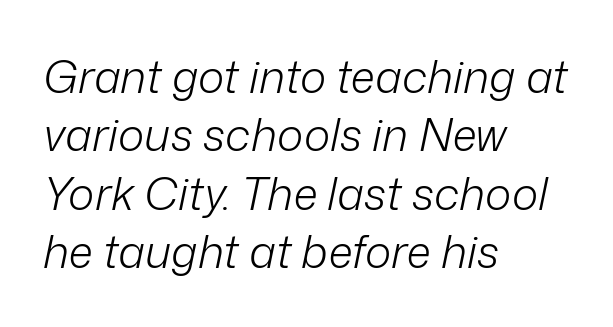
The baseline area is clear. Reading down the column, the eye jumps a familiar distance to each next line. Spacing verdict: proportional, widths tailored to each character. Standard letterfit; no display-style spreading of the glyphs. Notice how the stems are inclined rather than vertical — that's the hallmark of italics. The weight would be labelled regular, book, light, or lighter still.
